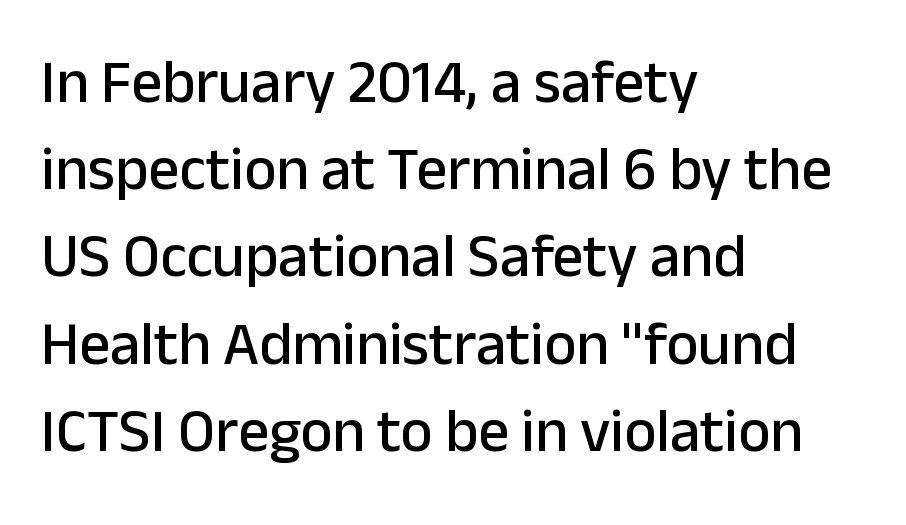
The image shows 61 px sans-serif type, upright; set left-aligned, normal line spacing (1.43x), normal letter spacing, not underlined; low stroke contrast and a medium x-height.
